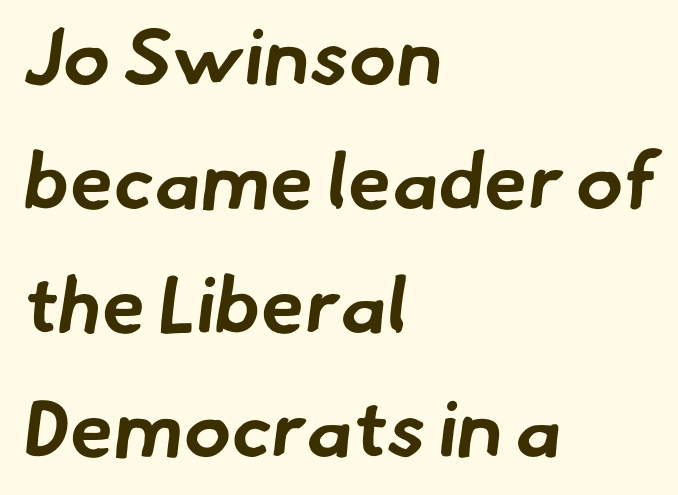
Q: Is the text bold? A: Yes.
Q: Is the typeface a serif or a sans-serif typeface? A: Sans-serif.
Q: Is the text underlined? A: No.
Q: How is the paragraph aligned? A: Left-aligned.
Q: Is the spacing between letters normal or unusually wide? A: Normal.
Q: Is the spacing between lines tight, normal or loose? A: Normal.
Q: Width (condensed, normal, or wide)? A: Normal.
Q: Stroke contrast? A: Low.
Q: x-height? A: Small.
Q: Monospaced? A: No.
